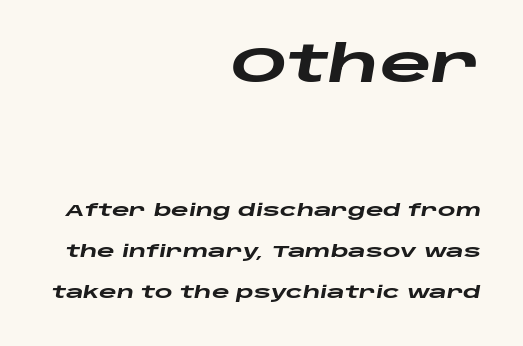
{"italic": "yes", "lean": "right", "slant_degrees": 10, "bold": "yes", "weight": "heavy", "width": "wide", "stroke_contrast": "low", "x_height": "large", "monospaced": "no", "underline": "no", "align": "right", "line_spacing": "loose", "line_spacing_ratio": 2.41, "letter_spacing": "normal", "letter_spacing_em": 0.0, "larger_block": "first", "size_ratio": 2.94, "glyph_px": 50}
